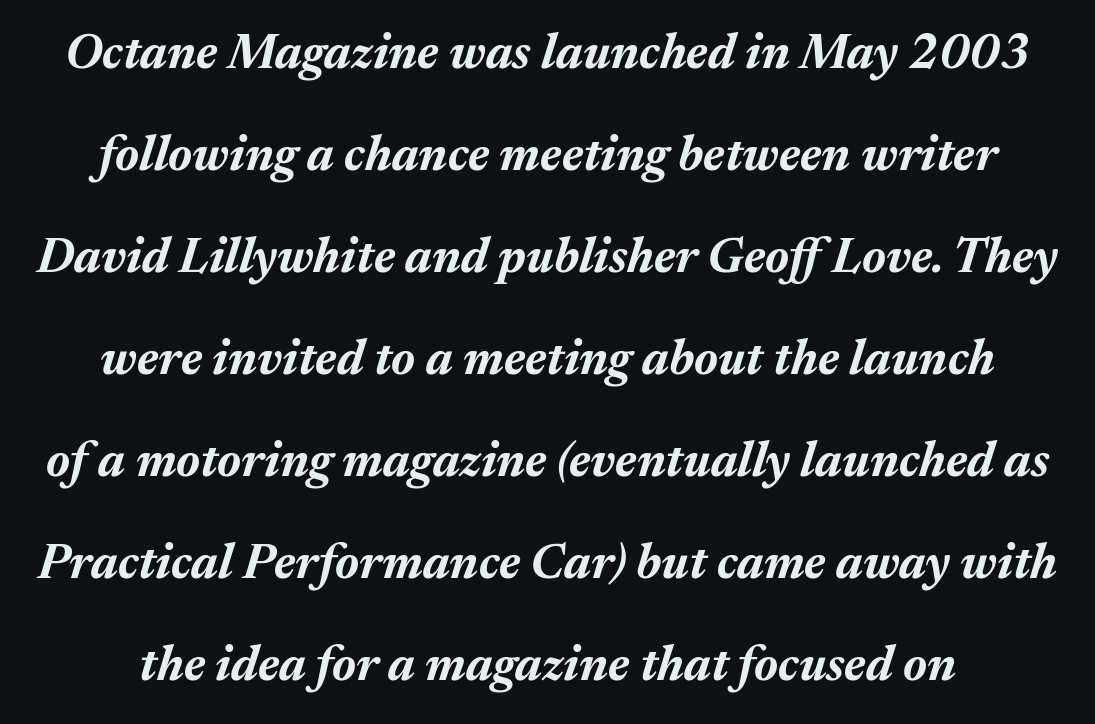
Emphasis-style slanted type is in use. This sample trades compactness for vertical openness between lines. Look at the tracking — it's just the regular setting, nothing added. The space directly below the letters is spotless. Proportional: the letters do not fall into vertical columns. Strong, thick strokes mark this as bold type.
